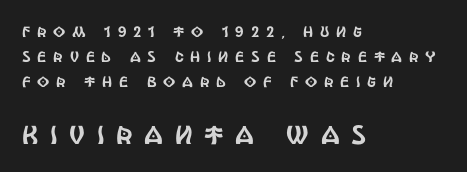
Q: Is the text italic (slanted)? A: No, it is upright.
Q: Is the text underlined? A: No.
Q: How is the paragraph aligned? A: Left-aligned.
Q: Is the spacing between letters normal or unusually wide? A: Unusually wide.
Q: Is the spacing between lines tight, normal or loose? A: Normal.
Q: Which block of text is set in a larger size, the first (top) or the second (bottom)? A: The second (bottom) one.
